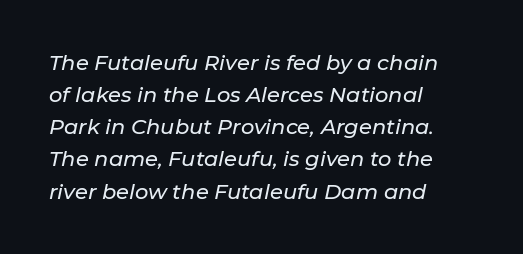
The image shows 21 px text type, italic (leaning right); set left-aligned, normal line spacing (1.53x), normal letter spacing, not underlined.
